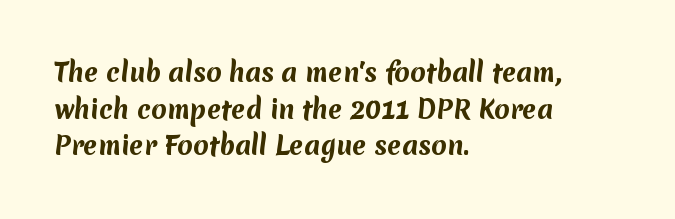
Q: Is the text bold? A: Yes.
Q: Is the text underlined? A: No.
Q: How is the paragraph aligned? A: Left-aligned.
Q: Is the spacing between letters normal or unusually wide? A: Normal.
Q: Is the spacing between lines tight, normal or loose? A: Normal.
